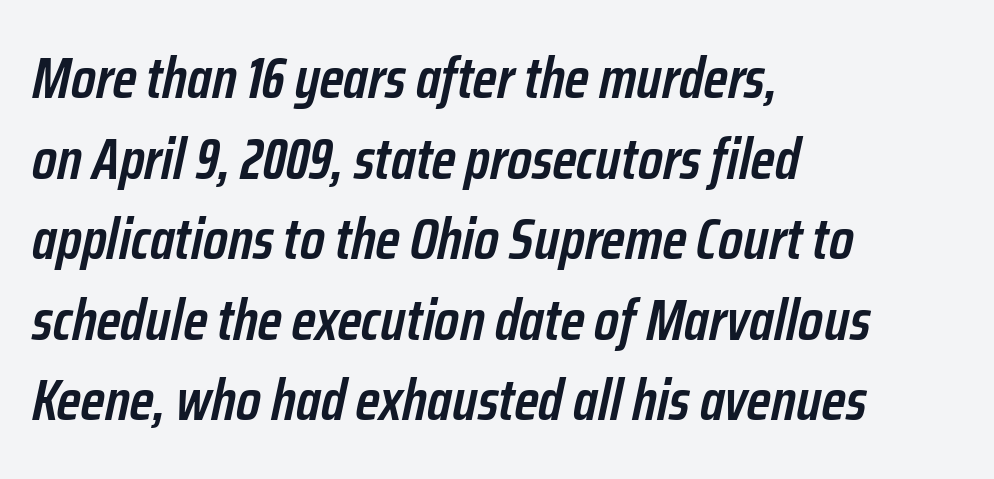
Q: Is the text bold? A: Semi-bold.
Q: Is the text italic (slanted)? A: Yes, it leans right by about 12 degrees.
Q: Is the text underlined? A: No.
Q: How is the paragraph aligned? A: Left-aligned.
Q: Is the spacing between letters normal or unusually wide? A: Normal.
Q: Is the spacing between lines tight, normal or loose? A: Normal.
Q: Width (condensed, normal, or wide)? A: Condensed.
Q: Stroke contrast? A: Low.
Q: x-height? A: Medium.
Q: Monospaced? A: No.
